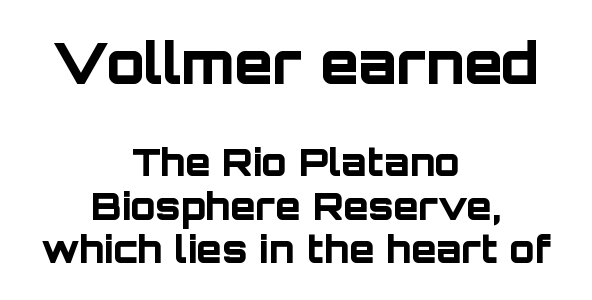
One-word summary of the alignment: center. Bare-footed words on every line. In this sample the first text group is rendered at the bigger scale. Typographically, this falls in the sans-serif category. Ordinary non-slanted type is in use.
